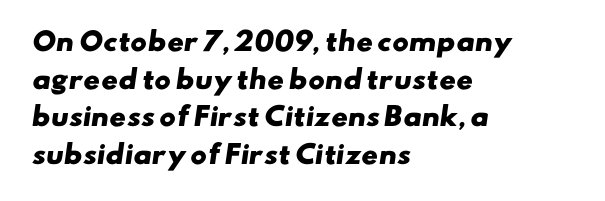
Compared with typical body copy, the letter spacing here is the same. Every row of glyphs begins at an identical x-position on the left. The block of text has a typical density, with ordinary space between rows. The sample has been set heavy, in full bold. Unmarked baselines from the first word to the last.
